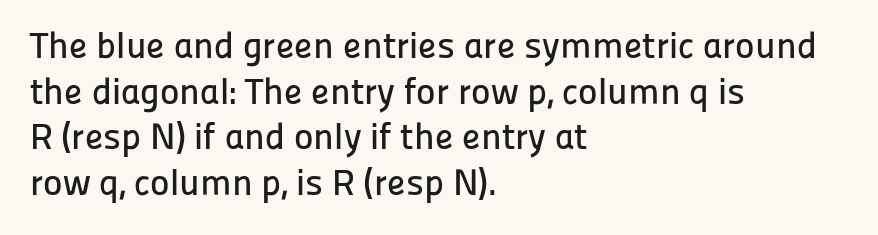
The image shows 37 px sans-serif type, upright; set left-aligned, line spacing 1.23x, normal letter spacing, not underlined; low stroke contrast and a medium x-height.
